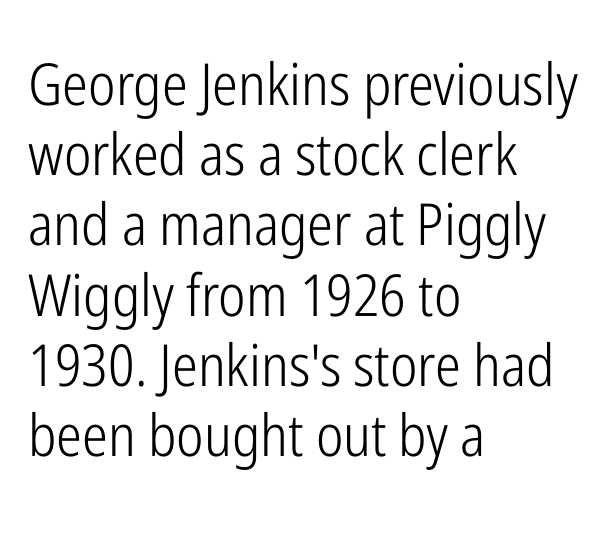
What stands out about the letter spacing? Nothing — it is the standard amount. This sample has the flowing, uneven cadence of proportional lettering. The typeface has the unassuming heft of standard copy or less. This rendering features lettering with no underline.
